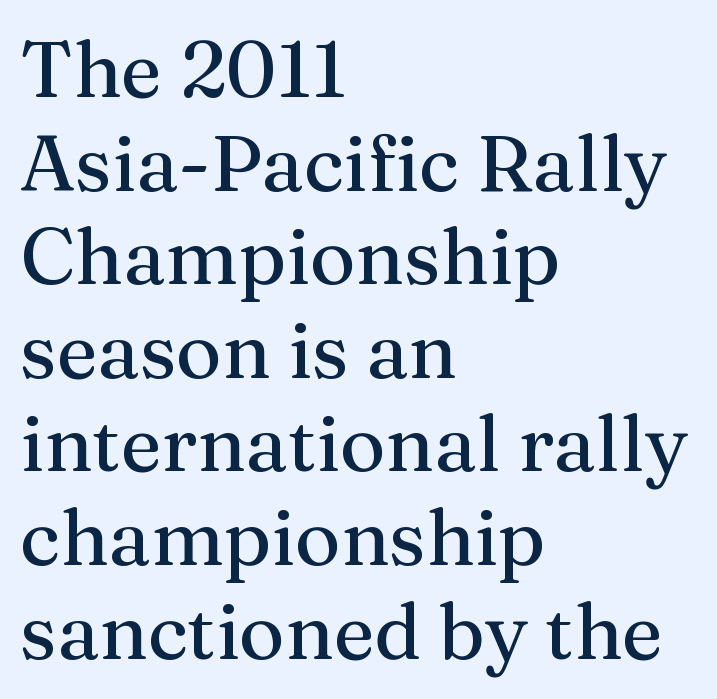
The glyphs in this specimen are seriffed. Anything drawn beneath the words? Only blank space. Varying glyph widths throughout — classic text-font behaviour. Words appear dense and cohesive because spacing is normal.
